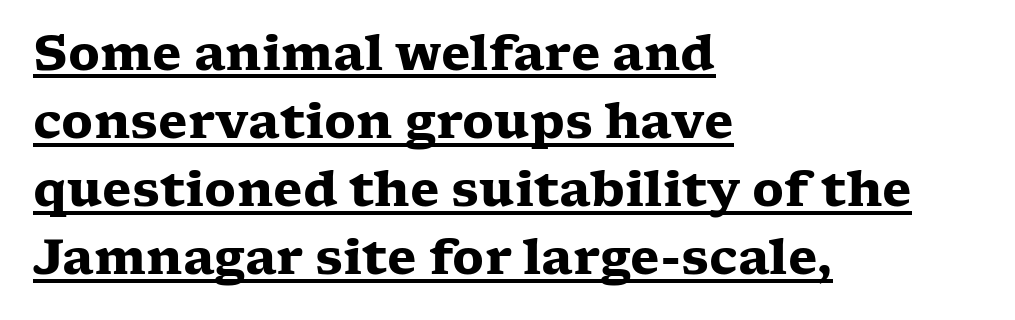
Q: Is the text bold? A: Yes.
Q: Is the text italic (slanted)? A: No, it is upright.
Q: Is the typeface a serif or a sans-serif typeface? A: Serif.
Q: Is the text underlined? A: Yes.
Q: How is the paragraph aligned? A: Left-aligned.
Q: Is the spacing between letters normal or unusually wide? A: Normal.
Q: Is the spacing between lines tight, normal or loose? A: Normal.
Q: Width (condensed, normal, or wide)? A: Wide.
Q: Stroke contrast? A: Low.
Q: x-height? A: Medium.
Q: Monospaced? A: No.
